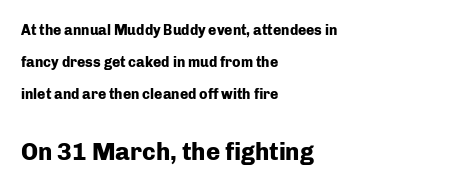
The image shows 24 px bold type, upright; set left-aligned, loose line spacing (2.3x), normal letter spacing, not underlined; the second (bottom) block is 1.71x larger.
